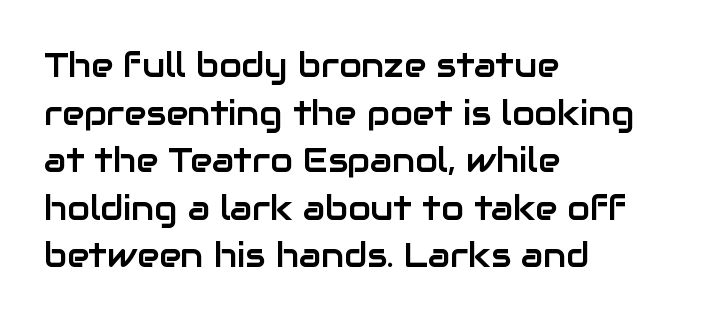
Leading: standard. Line beginnings align vertically; line endings do not. Spacing verdict: proportional, widths tailored to each character. It's the straight-up-and-down kind of type.
